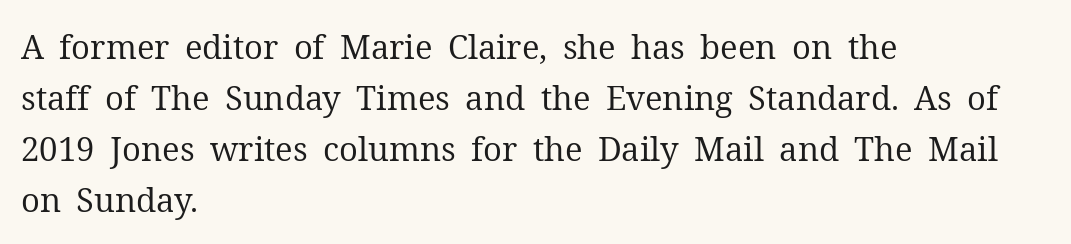
The image shows 33 px regular-weight serif type, upright; set left-aligned, normal line spacing (1.55x), normal letter spacing, not underlined; medium stroke contrast and a medium x-height.
